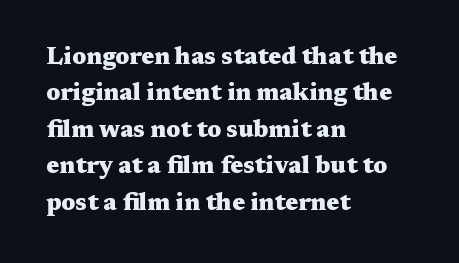
The image shows 24 px bold type, upright; set left-aligned, normal line spacing (1.52x), normal letter spacing, not underlined.
